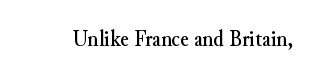
Q: Is the text italic (slanted)? A: No, it is upright.
Q: Is the text underlined? A: No.
Q: Is the spacing between letters normal or unusually wide? A: Normal.
